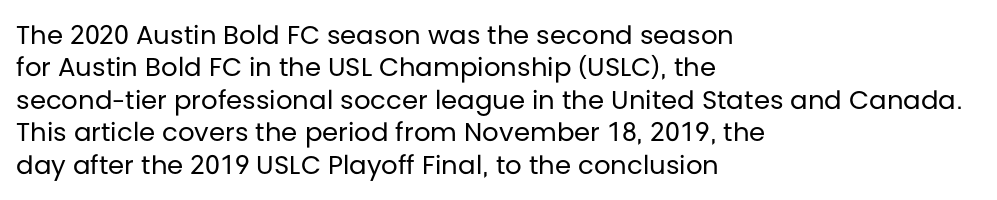
{"italic": "no", "bold": "no", "underline": "no", "align": "left", "line_spacing": "normal", "line_spacing_ratio": 1.25, "letter_spacing": "normal", "letter_spacing_em": 0.0, "glyph_px": 26}
